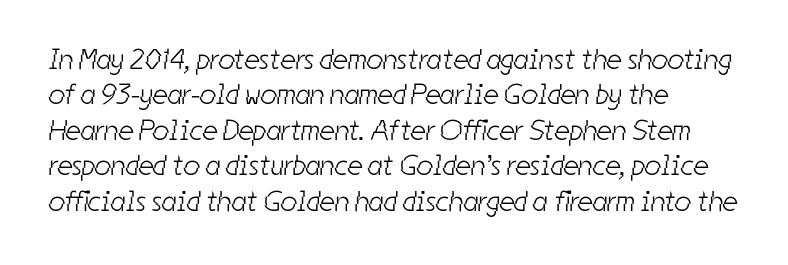
The image shows 29 px light, condensed sans-serif type; set left-aligned, line spacing 1.22x, normal letter spacing, not underlined; low stroke contrast and a medium x-height.
